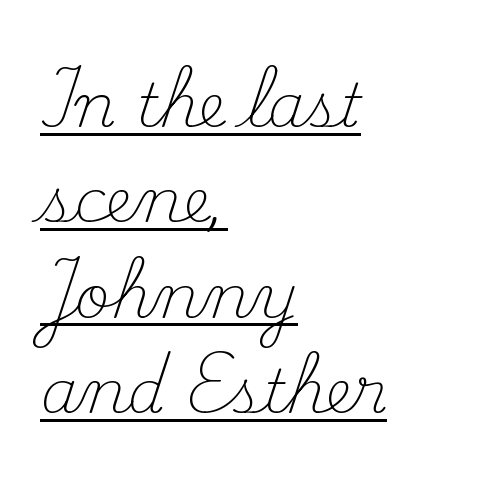
Unlike a clean sans, this face finishes its strokes with serifs. Horizontal bands of white between lines are of average thickness. These characters rest on top of a visible drawn line. These glyphs show unthickened strokes, regular width or finer.
